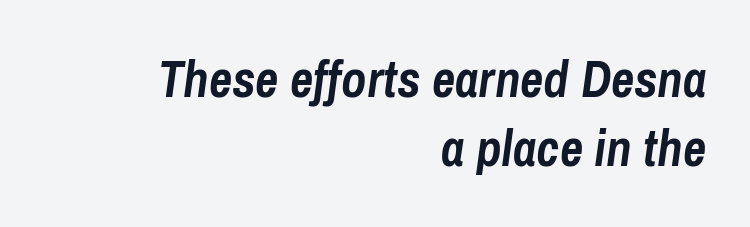
The image shows 51 px semibold, condensed type, italic (leaning right); set right-aligned, normal line spacing (1.36x), normal letter spacing, not underlined; low stroke contrast and a medium x-height.
